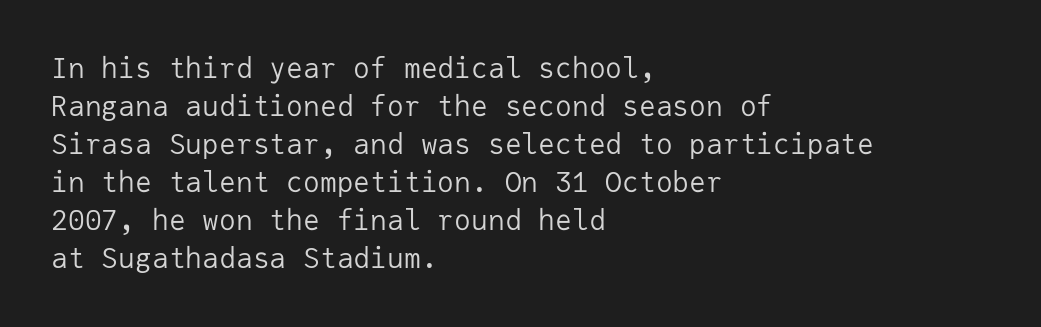
{"serif": "no", "italic": "no", "bold": "no", "weight": "regular", "width": "normal", "stroke_contrast": "low", "x_height": "medium", "monospaced": "yes", "underline": "no", "align": "left", "line_spacing": "normal", "line_spacing_ratio": 1.36, "letter_spacing": "normal", "letter_spacing_em": 0.0, "glyph_px": 28}
